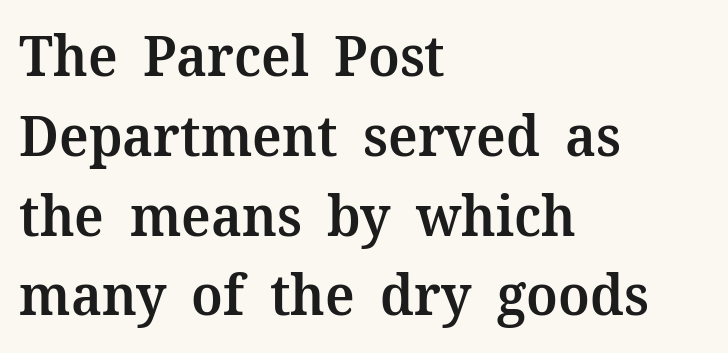
Q: Is the text bold? A: Semi-bold.
Q: Is the text italic (slanted)? A: No, it is upright.
Q: Is the typeface a serif or a sans-serif typeface? A: Serif.
Q: Is the text underlined? A: No.
Q: How is the paragraph aligned? A: Left-aligned.
Q: Is the spacing between letters normal or unusually wide? A: Normal.
Q: Is the spacing between lines tight, normal or loose? A: Normal.
Q: Width (condensed, normal, or wide)? A: Normal.
Q: Stroke contrast? A: Medium.
Q: x-height? A: Medium.
Q: Monospaced? A: No.
